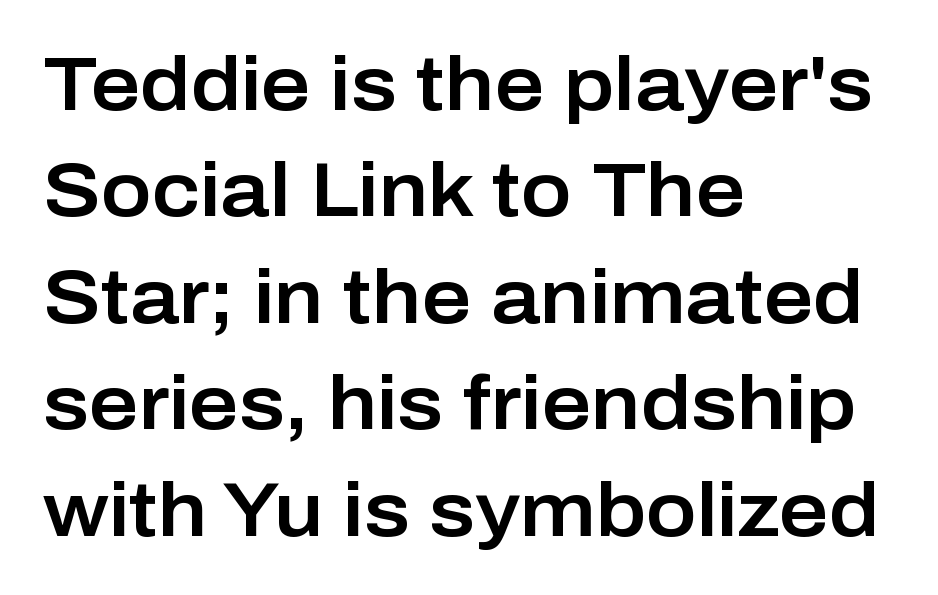
The image shows 76 px sans-serif type, upright; set left-aligned, normal line spacing (1.4x), normal letter spacing, not underlined; low stroke contrast and a medium x-height.
